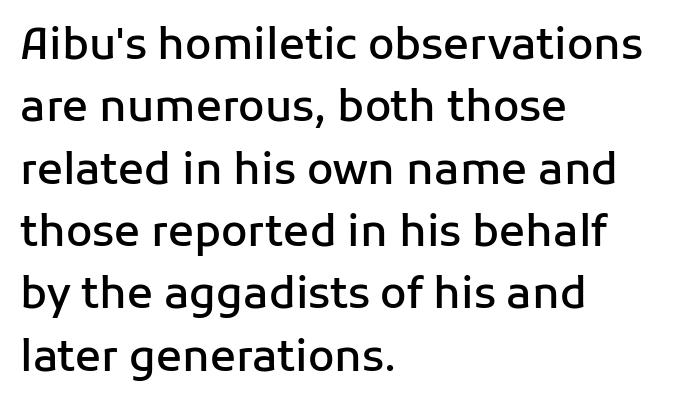
Q: Is the text bold? A: Semi-bold.
Q: Is the text italic (slanted)? A: No, it is upright.
Q: Is the typeface a serif or a sans-serif typeface? A: Sans-serif.
Q: Is the text underlined? A: No.
Q: How is the paragraph aligned? A: Left-aligned.
Q: Is the spacing between letters normal or unusually wide? A: Normal.
Q: Is the spacing between lines tight, normal or loose? A: Normal.
Q: Width (condensed, normal, or wide)? A: Normal.
Q: Stroke contrast? A: Low.
Q: x-height? A: Medium.
Q: Monospaced? A: No.
